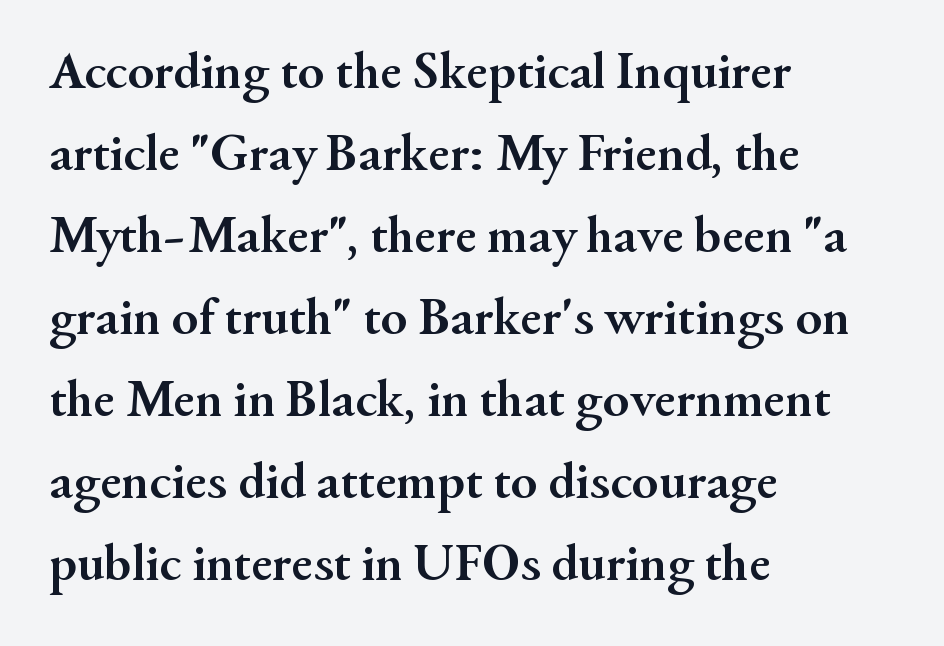
Q: Is the text bold? A: Yes.
Q: Is the text italic (slanted)? A: No, it is upright.
Q: Is the typeface a serif or a sans-serif typeface? A: Serif.
Q: Is the text underlined? A: No.
Q: How is the paragraph aligned? A: Left-aligned.
Q: Is the spacing between letters normal or unusually wide? A: Normal.
Q: Is the spacing between lines tight, normal or loose? A: Normal.
Q: Width (condensed, normal, or wide)? A: Normal.
Q: Stroke contrast? A: Medium.
Q: x-height? A: Small.
Q: Monospaced? A: No.
